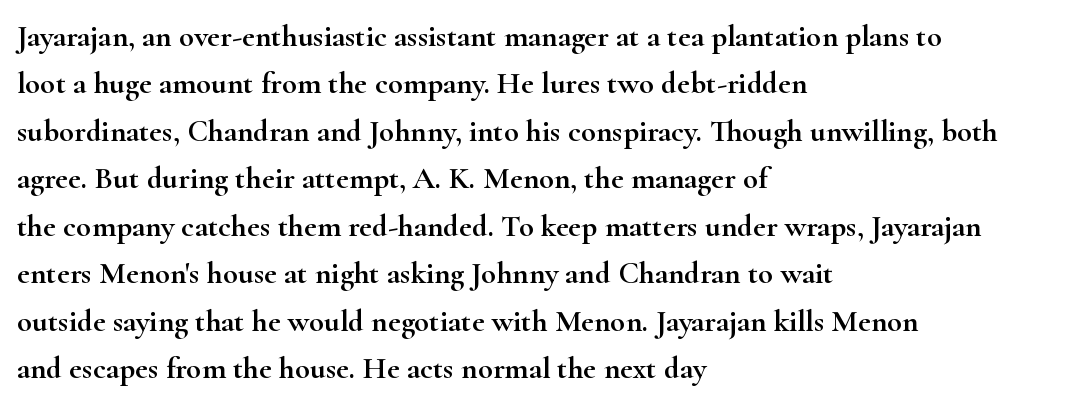
The image shows 31 px wide serif type, upright; set left-aligned, normal line spacing (1.53x), normal letter spacing, not underlined; high stroke contrast and a small x-height.
